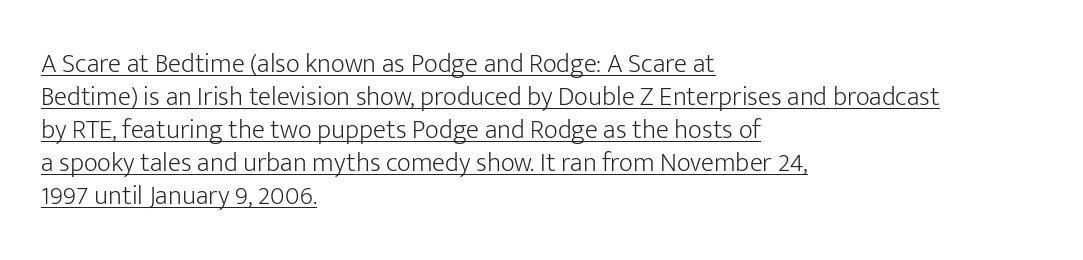
The image shows 27 px text type, upright; set left-aligned, line spacing 1.22x, normal letter spacing, underlined.
